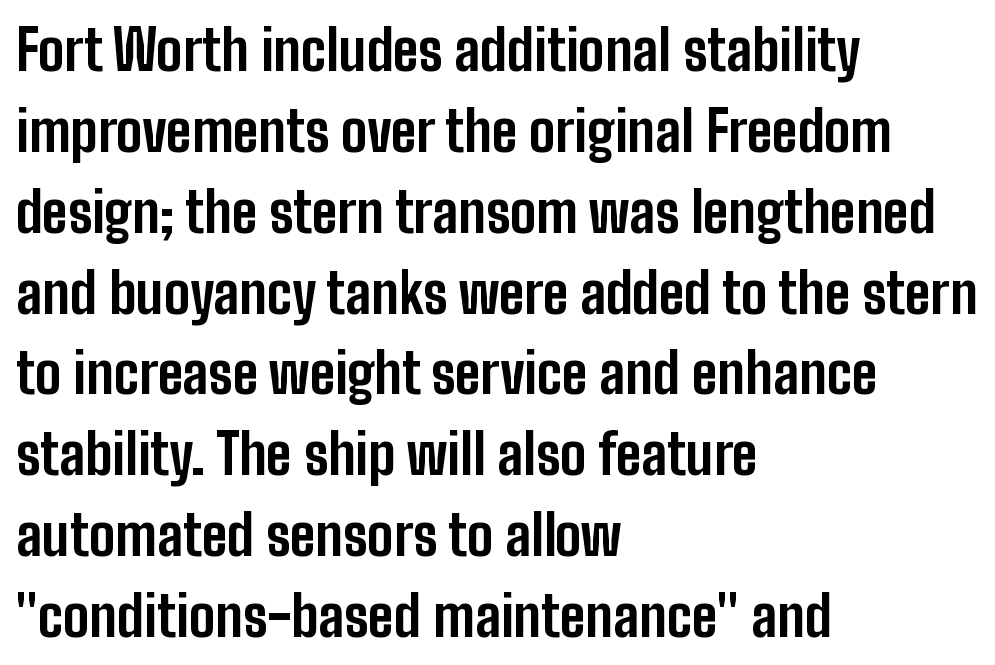
{"serif": "no", "italic": "no", "bold": "yes", "weight": "bold", "width": "condensed", "stroke_contrast": "low", "x_height": "medium", "monospaced": "no", "underline": "no", "align": "left", "line_spacing": "normal", "line_spacing_ratio": 1.47, "letter_spacing": "normal", "letter_spacing_em": 0.0, "glyph_px": 55}
